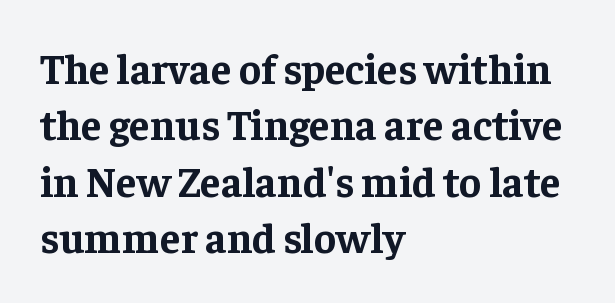
{"serif": "yes", "italic": "no", "bold": "yes", "weight": "bold", "width": "normal", "stroke_contrast": "low", "x_height": "medium", "monospaced": "no", "underline": "no", "align": "left", "line_spacing": "normal", "line_spacing_ratio": 1.34, "letter_spacing": "normal", "letter_spacing_em": 0.0, "glyph_px": 42}
